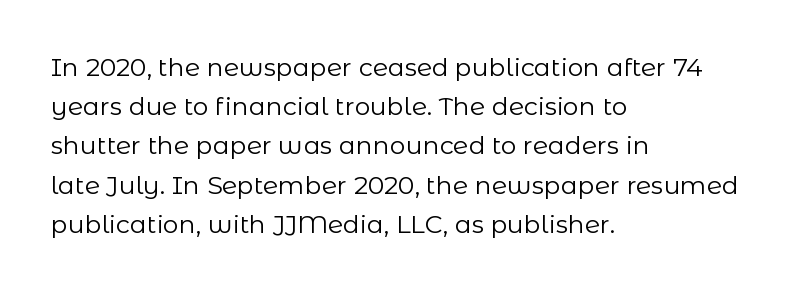
The image shows 25 px text type, upright; set left-aligned, normal line spacing (1.57x), normal letter spacing, not underlined.
